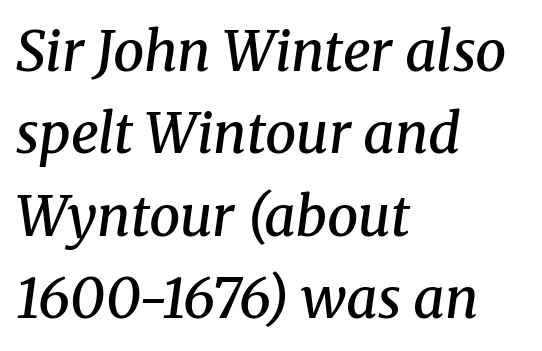
The image shows 55 px semibold serif type, italic (leaning right); set left-aligned, normal line spacing (1.5x), normal letter spacing, not underlined; medium stroke contrast and a medium x-height.
